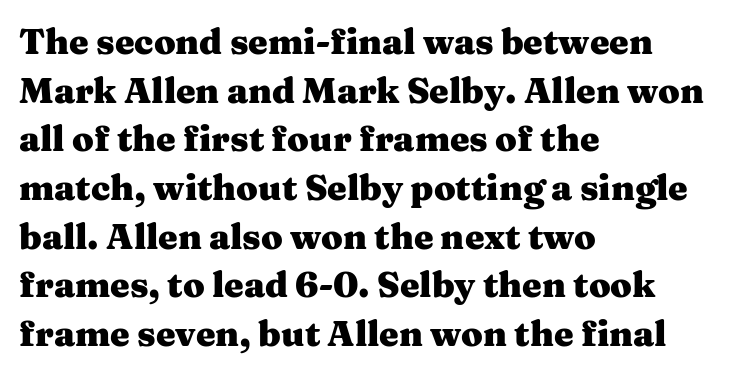
Q: Is the text bold? A: Yes.
Q: Is the text italic (slanted)? A: No, it is upright.
Q: Is the typeface a serif or a sans-serif typeface? A: Serif.
Q: Is the text underlined? A: No.
Q: How is the paragraph aligned? A: Left-aligned.
Q: Is the spacing between letters normal or unusually wide? A: Normal.
Q: Is the spacing between lines tight, normal or loose? A: Normal.
Q: Width (condensed, normal, or wide)? A: Wide.
Q: Stroke contrast? A: Medium.
Q: x-height? A: Medium.
Q: Monospaced? A: No.
